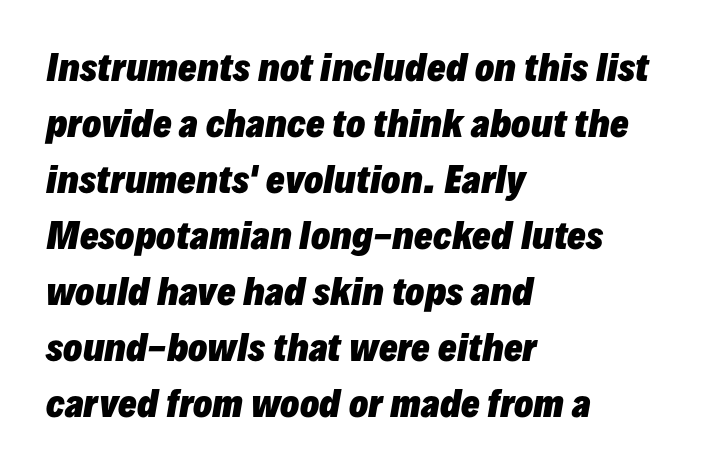
There's an unmistakable incline to the writing here. These lines carry a lot of weight — the face is fully bold. You could not count columns in this text — the font is proportionally spaced. The horizontal fit of the characters is conventional and even. Check the space under the baseline: it is left empty. Students, observe: this is what conventionally led text looks like.
